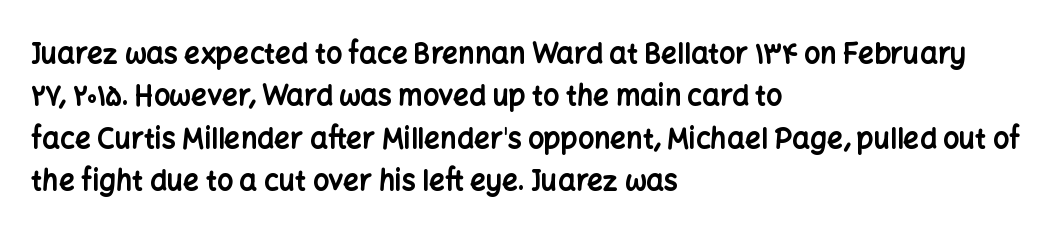
{"serif": "no", "italic": "no", "bold": "yes", "weight": "bold", "width": "normal", "stroke_contrast": "low", "x_height": "medium", "monospaced": "no", "underline": "no", "align": "left", "line_spacing": "normal", "line_spacing_ratio": 1.51, "letter_spacing": "normal", "letter_spacing_em": 0.0, "glyph_px": 28}
